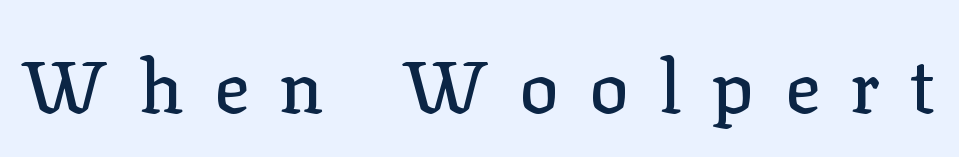
{"serif": "yes", "italic": "no", "width": "normal", "stroke_contrast": "low", "x_height": "medium", "monospaced": "no", "underline": "no", "letter_spacing": "wide", "letter_spacing_em": 0.41, "glyph_px": 74}
